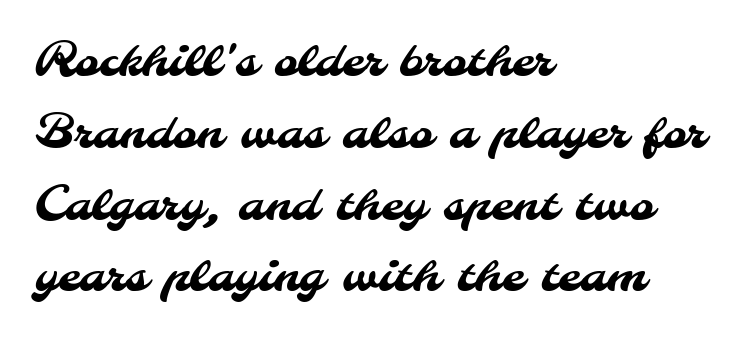
{"serif": "no", "width": "normal", "stroke_contrast": "medium", "x_height": "small", "monospaced": "no", "underline": "no", "align": "left", "line_spacing": "normal", "line_spacing_ratio": 1.56, "letter_spacing": "normal", "letter_spacing_em": 0.0, "glyph_px": 46}
